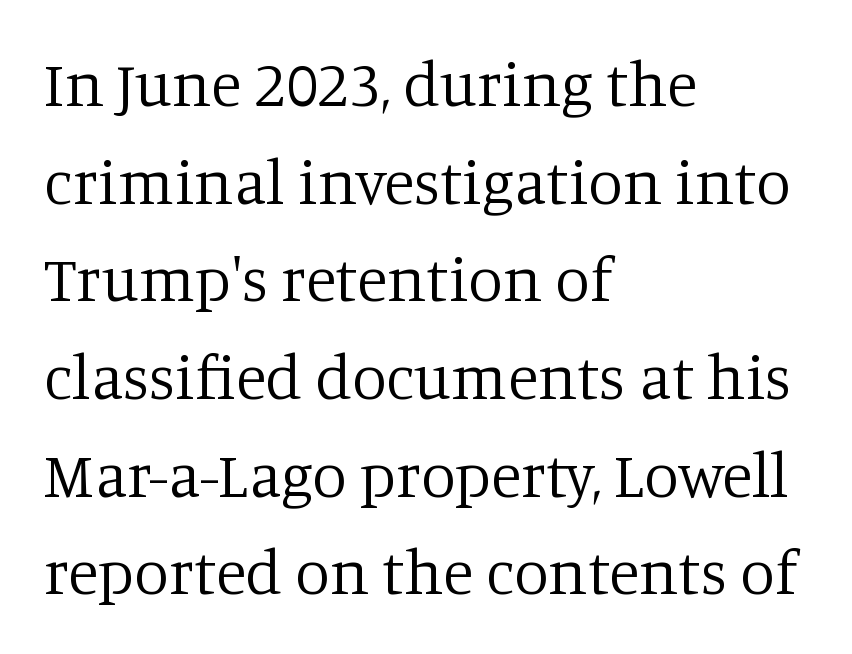
Q: Is the text bold? A: No.
Q: Is the text italic (slanted)? A: No, it is upright.
Q: Is the typeface a serif or a sans-serif typeface? A: Serif.
Q: Is the text underlined? A: No.
Q: How is the paragraph aligned? A: Left-aligned.
Q: Is the spacing between letters normal or unusually wide? A: Normal.
Q: Is the spacing between lines tight, normal or loose? A: Normal.
Q: Width (condensed, normal, or wide)? A: Normal.
Q: Stroke contrast? A: Low.
Q: x-height? A: Large.
Q: Monospaced? A: No.
